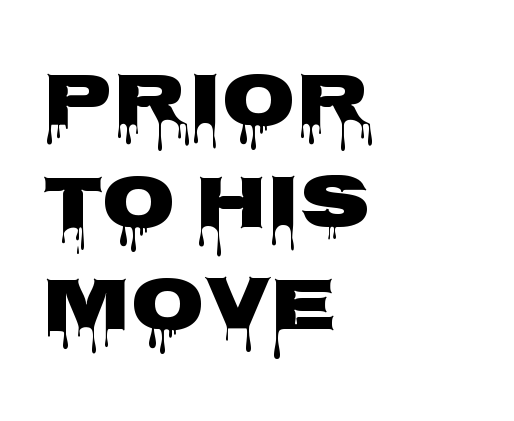
The image shows 76 px wide sans-serif type, upright; set left-aligned, normal line spacing (1.34x), normal letter spacing, not underlined; low stroke contrast and a large x-height.
